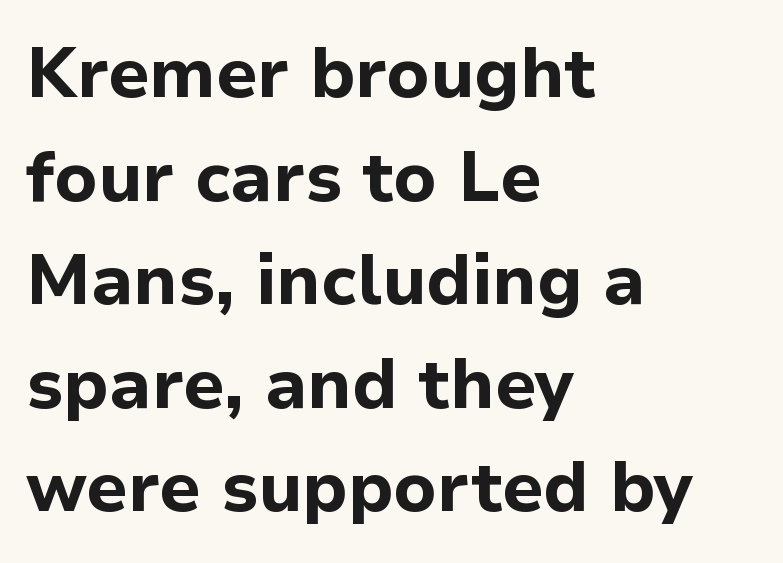
Descenders hang freely into open space. Each word holds together tightly as a unit, with standard inter-letter gaps. This sample uses a sans-serif face. Spacing verdict: proportional, widths tailored to each character.
